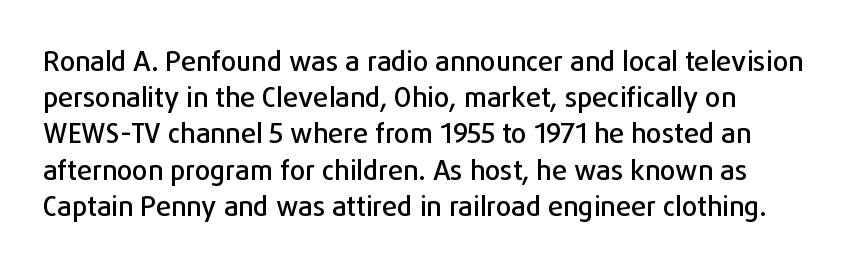
{"italic": "no", "underline": "no", "align": "left", "line_spacing": "normal", "line_spacing_ratio": 1.34, "letter_spacing": "normal", "letter_spacing_em": 0.0, "glyph_px": 27}
